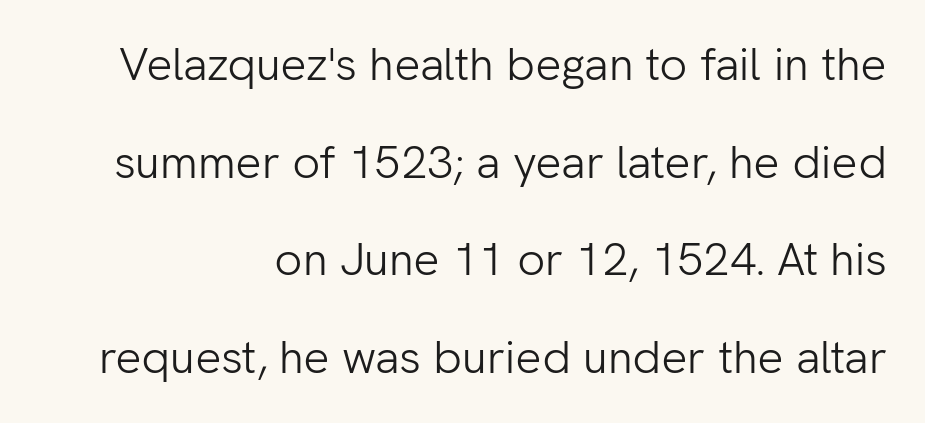
Q: Is the text bold? A: No.
Q: Is the text italic (slanted)? A: No, it is upright.
Q: Is the typeface a serif or a sans-serif typeface? A: Sans-serif.
Q: Is the text underlined? A: No.
Q: How is the paragraph aligned? A: Right-aligned.
Q: Is the spacing between letters normal or unusually wide? A: Normal.
Q: Is the spacing between lines tight, normal or loose? A: Loose.
Q: Width (condensed, normal, or wide)? A: Normal.
Q: Stroke contrast? A: Low.
Q: x-height? A: Medium.
Q: Monospaced? A: No.
